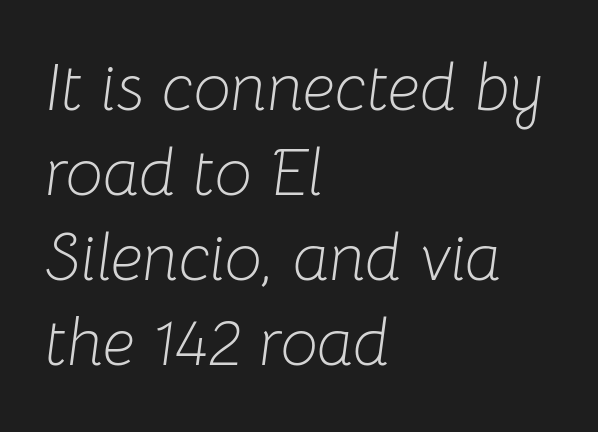
{"italic": "yes", "lean": "right", "slant_degrees": 8, "bold": "no", "weight": "light", "width": "normal", "stroke_contrast": "low", "x_height": "medium", "monospaced": "no", "underline": "no", "align": "left", "line_spacing": "normal", "line_spacing_ratio": 1.29, "letter_spacing": "normal", "letter_spacing_em": 0.0, "glyph_px": 66}
